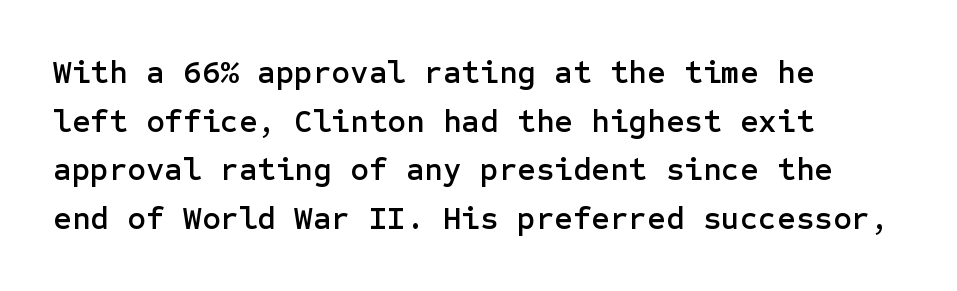
{"serif": "no", "italic": "no", "width": "normal", "stroke_contrast": "low", "x_height": "medium", "underline": "no", "align": "left", "line_spacing": "normal", "line_spacing_ratio": 1.52, "letter_spacing": "normal", "letter_spacing_em": 0.0, "glyph_px": 32}
